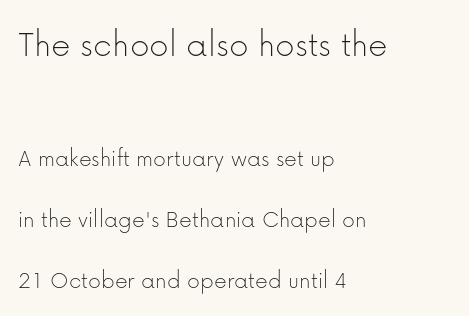
Q: Is the text bold? A: No.
Q: Is the text italic (slanted)? A: No, it is upright.
Q: Is the typeface a serif or a sans-serif typeface? A: Sans-serif.
Q: Is the text underlined? A: No.
Q: How is the paragraph aligned? A: Left-aligned.
Q: Is the spacing between letters normal or unusually wide? A: Normal.
Q: Is the spacing between lines tight, normal or loose? A: Loose.
Q: Which block of text is set in a larger size, the first (top) or the second (bottom)? A: The first (top) one.
Q: Width (condensed, normal, or wide)? A: Normal.
Q: Stroke contrast? A: Low.
Q: x-height? A: Medium.
Q: Monospaced? A: No.
